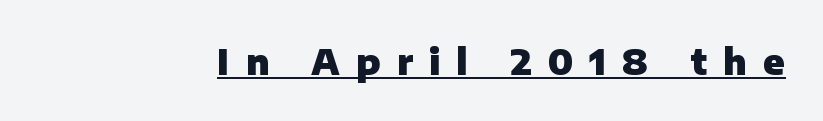
The image shows 35 px heavy sans-serif type, upright; set unusually wide letter spacing (+0.46 em), underlined; low stroke contrast and a medium x-height.
